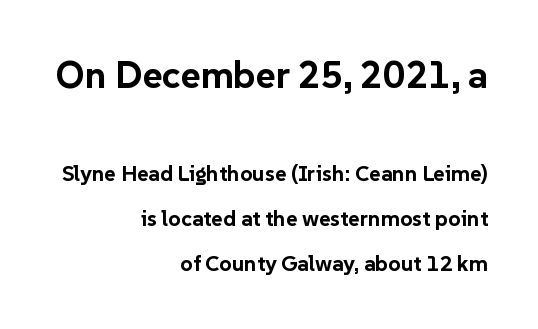
The image shows 38 px bold sans-serif type, upright; set right-aligned, loose line spacing (2.06x), normal letter spacing, not underlined; the first (top) block is 1.73x larger; low stroke contrast and a medium x-height.
